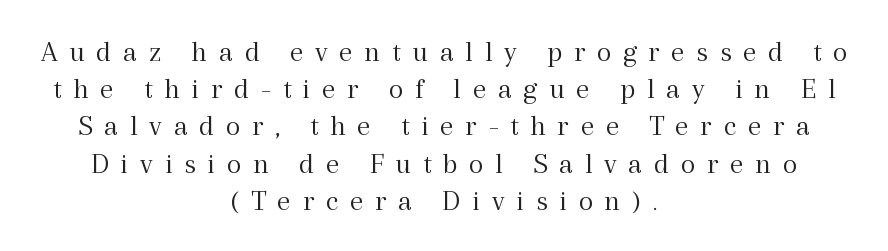
Each letter keeps its own natural width here, so spacing adapts to shape. Yep, those are serifs on the letters. The type sits square on the baseline with zero lean. Letters have the restrained weight of plain body copy at most. Short and long lines alike share a common midpoint. Nobody drew a line under any word here.
